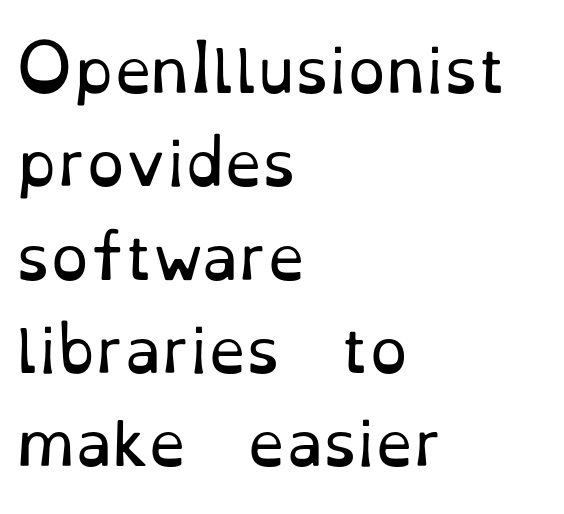
Q: Is the text bold? A: No.
Q: Is the text italic (slanted)? A: No, it is upright.
Q: Is the typeface a serif or a sans-serif typeface? A: Sans-serif.
Q: Is the text underlined? A: No.
Q: How is the paragraph aligned? A: Left-aligned.
Q: Is the spacing between letters normal or unusually wide? A: Normal.
Q: Is the spacing between lines tight, normal or loose? A: Normal.
Q: Width (condensed, normal, or wide)? A: Normal.
Q: Stroke contrast? A: Low.
Q: x-height? A: Small.
Q: Monospaced? A: No.
